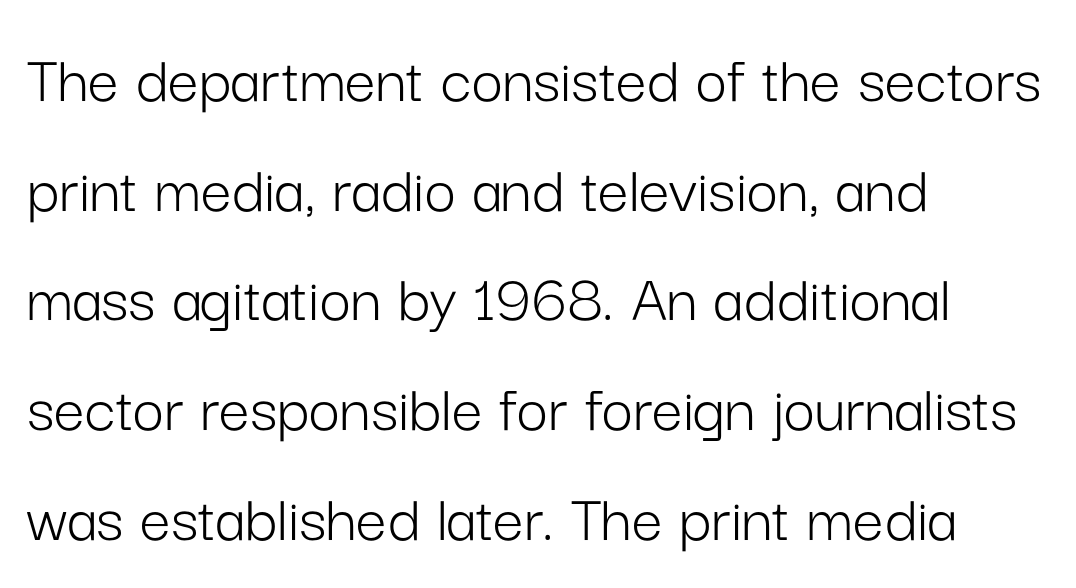
{"serif": "no", "italic": "no", "bold": "no", "weight": "light", "width": "normal", "stroke_contrast": "low", "x_height": "medium", "monospaced": "no", "underline": "no", "align": "left", "line_spacing": "normal", "line_spacing_ratio": 1.59, "letter_spacing": "normal", "letter_spacing_em": 0.0, "glyph_px": 69}
